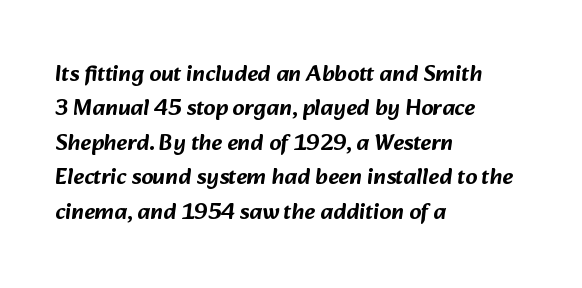
A clean baseline with only descenders dipping below it. Here the glyphs are tracked normally, forming tight word shapes. The typesetter chose a ragged-right arrangement here. Normally led — the rows are evenly, conventionally spaced.
